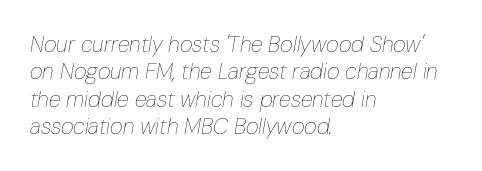
The lines in this sample share a left origin and differ only in where they stop. Observe the ordinary spacing: letters are neighbours, not strangers. Type without underlining. A typesetter would mark this as italic.
